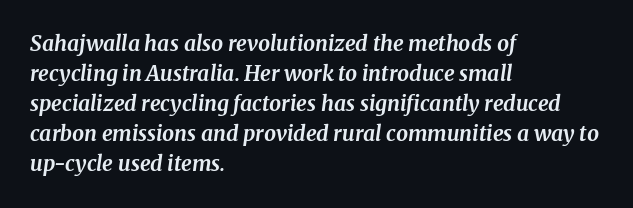
Q: Is the text bold? A: Yes.
Q: Is the text italic (slanted)? A: Yes, it leans right by about 8 degrees.
Q: Is the text underlined? A: No.
Q: How is the paragraph aligned? A: Left-aligned.
Q: Is the spacing between letters normal or unusually wide? A: Normal.
Q: Is the spacing between lines tight, normal or loose? A: Normal.
